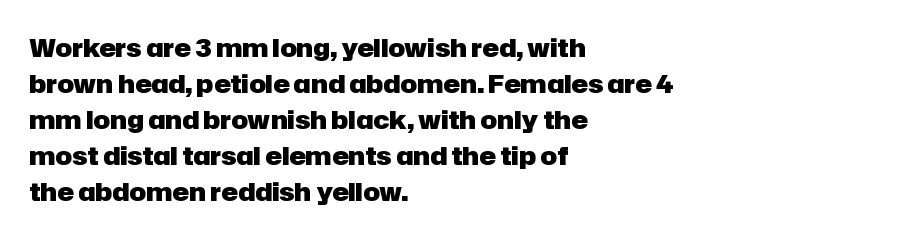
Q: Is the text bold? A: Yes.
Q: Is the text italic (slanted)? A: No, it is upright.
Q: Is the text underlined? A: No.
Q: How is the paragraph aligned? A: Left-aligned.
Q: Is the spacing between letters normal or unusually wide? A: Normal.
Q: Is the spacing between lines tight, normal or loose? A: Normal.
